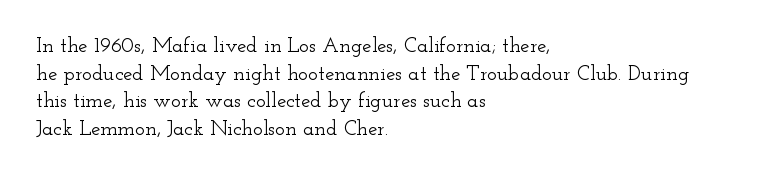
Q: Is the text italic (slanted)? A: No, it is upright.
Q: Is the text underlined? A: No.
Q: How is the paragraph aligned? A: Left-aligned.
Q: Is the spacing between letters normal or unusually wide? A: Normal.
Q: Is the spacing between lines tight, normal or loose? A: Normal.
